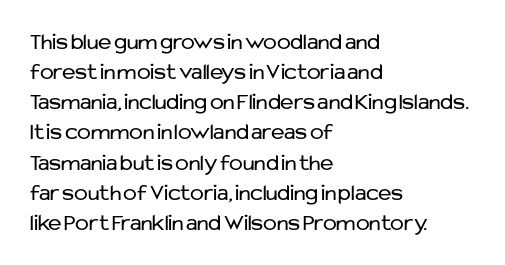
Q: Is the text bold? A: No.
Q: Is the text italic (slanted)? A: No, it is upright.
Q: Is the text underlined? A: No.
Q: How is the paragraph aligned? A: Left-aligned.
Q: Is the spacing between letters normal or unusually wide? A: Normal.
Q: Is the spacing between lines tight, normal or loose? A: Normal.
